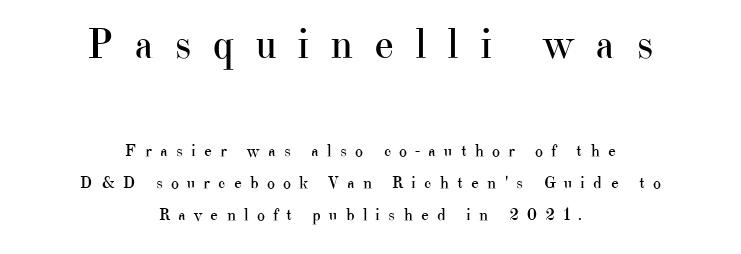
Two sizes are in play, and the larger belongs to the first block. This reads as an unemphasized weight, regular at the heaviest. Stroke terminals: seriffed. Layout note: lines centered. The letters stand upright; this is a roman face.
